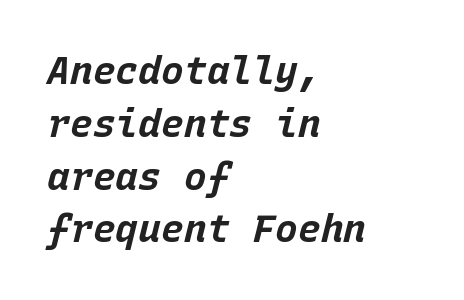
Q: Is the text bold? A: Yes.
Q: Is the text italic (slanted)? A: Yes, it leans right by about 15 degrees.
Q: Is the text underlined? A: No.
Q: How is the paragraph aligned? A: Left-aligned.
Q: Is the spacing between letters normal or unusually wide? A: Normal.
Q: Is the spacing between lines tight, normal or loose? A: Normal.
Q: Width (condensed, normal, or wide)? A: Normal.
Q: Stroke contrast? A: Low.
Q: x-height? A: Large.
Q: Monospaced? A: Yes.
